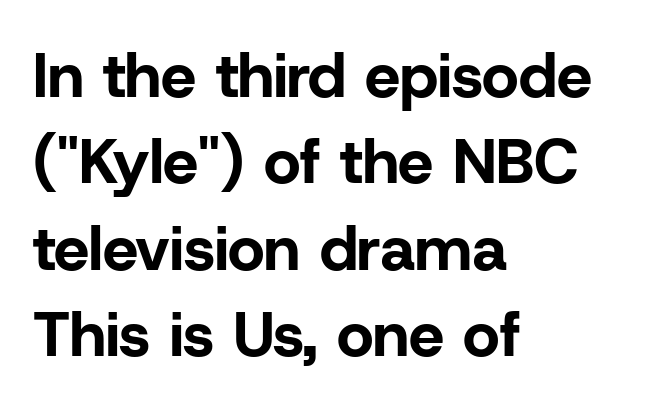
Q: Is the text bold? A: Yes.
Q: Is the text italic (slanted)? A: No, it is upright.
Q: Is the typeface a serif or a sans-serif typeface? A: Sans-serif.
Q: Is the text underlined? A: No.
Q: How is the paragraph aligned? A: Left-aligned.
Q: Is the spacing between letters normal or unusually wide? A: Normal.
Q: Is the spacing between lines tight, normal or loose? A: Normal.
Q: Width (condensed, normal, or wide)? A: Normal.
Q: Stroke contrast? A: Low.
Q: x-height? A: Medium.
Q: Monospaced? A: No.
